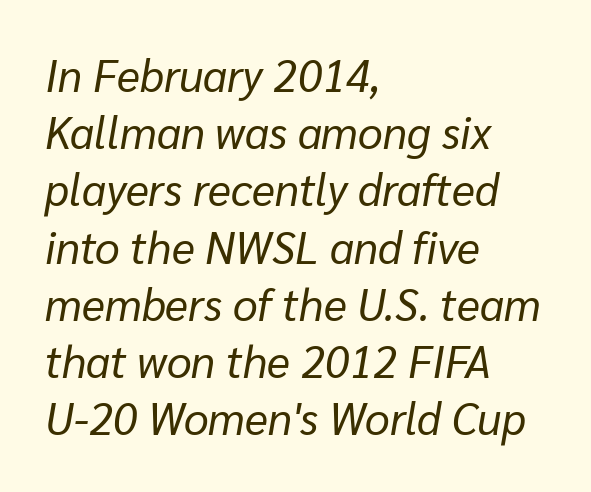
Q: Is the text bold? A: No.
Q: Is the text italic (slanted)? A: Yes, it leans right by about 10 degrees.
Q: Is the text underlined? A: No.
Q: How is the paragraph aligned? A: Left-aligned.
Q: Is the spacing between letters normal or unusually wide? A: Normal.
Q: Is the spacing between lines tight, normal or loose? A: Normal.
Q: Width (condensed, normal, or wide)? A: Normal.
Q: Stroke contrast? A: Low.
Q: x-height? A: Medium.
Q: Monospaced? A: No.
